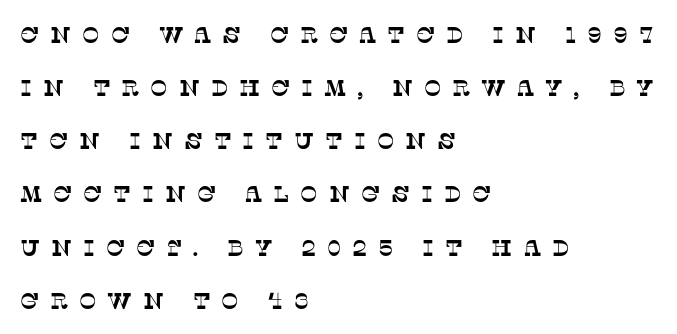
These lines are set flush left with a ragged right edge. Short note: letters widely spaced. Unmarked baselines from the first word to the last. Leading: increased.
